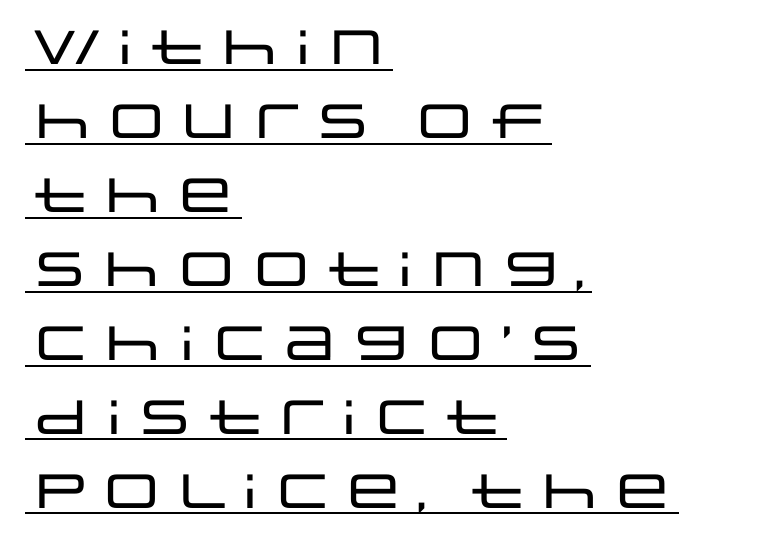
{"serif": "no", "italic": "no", "width": "wide", "stroke_contrast": "low", "x_height": "large", "monospaced": "no", "underline": "yes", "align": "left", "line_spacing": "normal", "line_spacing_ratio": 1.54, "letter_spacing": "normal", "letter_spacing_em": 0.0, "glyph_px": 48}
